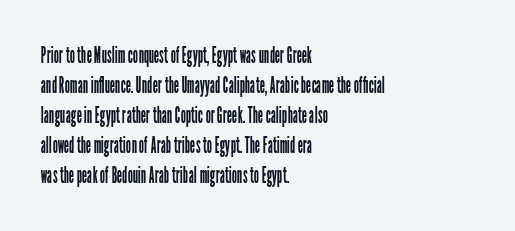
The lines are quadded left. The font sits on the lighter half of the weight spectrum, regular included. Tracking here is standard; glyphs follow each other at the usual distance. Italic? Not at all — the glyphs are vertical. Rule under the text: the space is simply empty.
